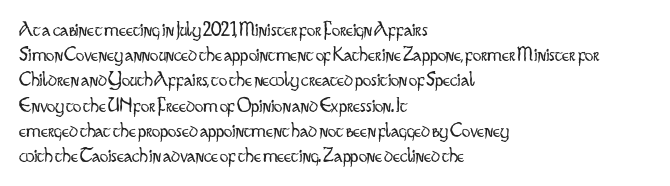
{"italic": "no", "bold": "no", "underline": "no", "align": "left", "line_spacing_ratio": 1.2, "letter_spacing": "normal", "letter_spacing_em": 0.0, "glyph_px": 21}
